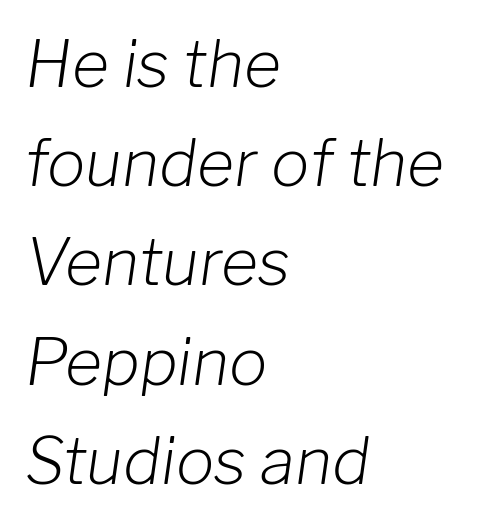
Q: Is the text bold? A: No.
Q: Is the text italic (slanted)? A: Yes, it leans right by about 8 degrees.
Q: Is the text underlined? A: No.
Q: How is the paragraph aligned? A: Left-aligned.
Q: Is the spacing between letters normal or unusually wide? A: Normal.
Q: Is the spacing between lines tight, normal or loose? A: Normal.
Q: Width (condensed, normal, or wide)? A: Normal.
Q: Stroke contrast? A: Low.
Q: x-height? A: Medium.
Q: Monospaced? A: No.
